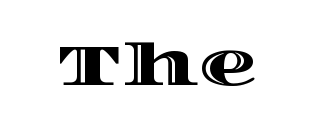
{"italic": "no", "width": "wide", "x_height": "large", "monospaced": "no", "underline": "no", "letter_spacing": "normal", "letter_spacing_em": 0.0, "glyph_px": 59}
